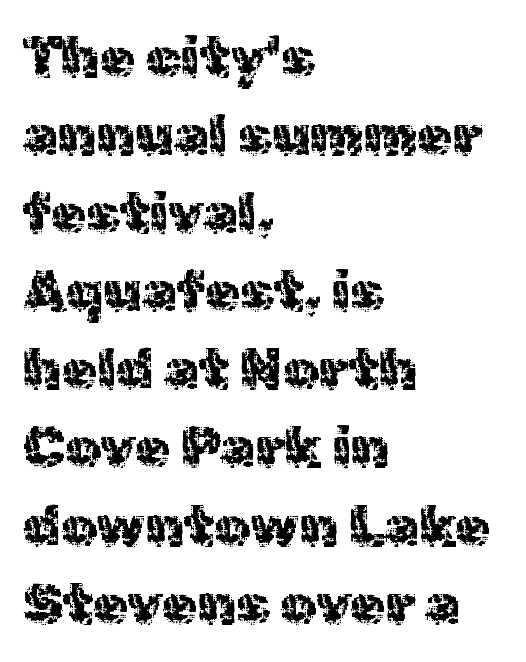
Teacher's note: observe the even left margin — that is flush-left alignment. Only glyphs here, with clear space below each row. These lines sit exactly where default settings would place them. Posture: vertical.
